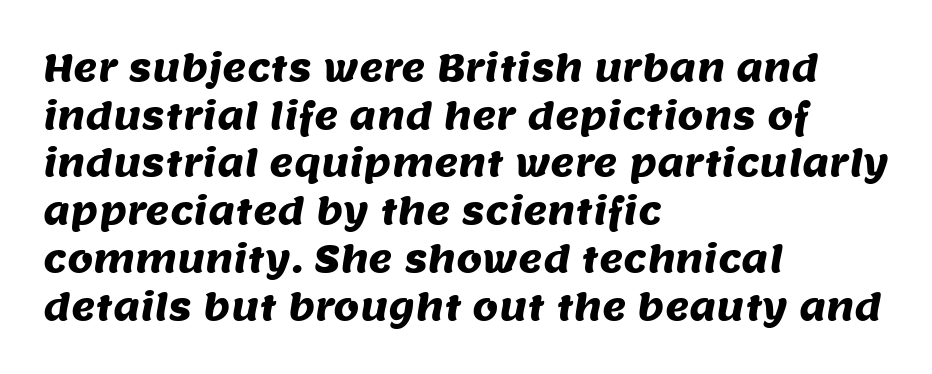
Q: Is the typeface a serif or a sans-serif typeface? A: Sans-serif.
Q: Is the text underlined? A: No.
Q: How is the paragraph aligned? A: Left-aligned.
Q: Is the spacing between letters normal or unusually wide? A: Normal.
Q: Is the spacing between lines tight, normal or loose? A: Normal.
Q: Width (condensed, normal, or wide)? A: Normal.
Q: Stroke contrast? A: Medium.
Q: x-height? A: Large.
Q: Monospaced? A: No.
